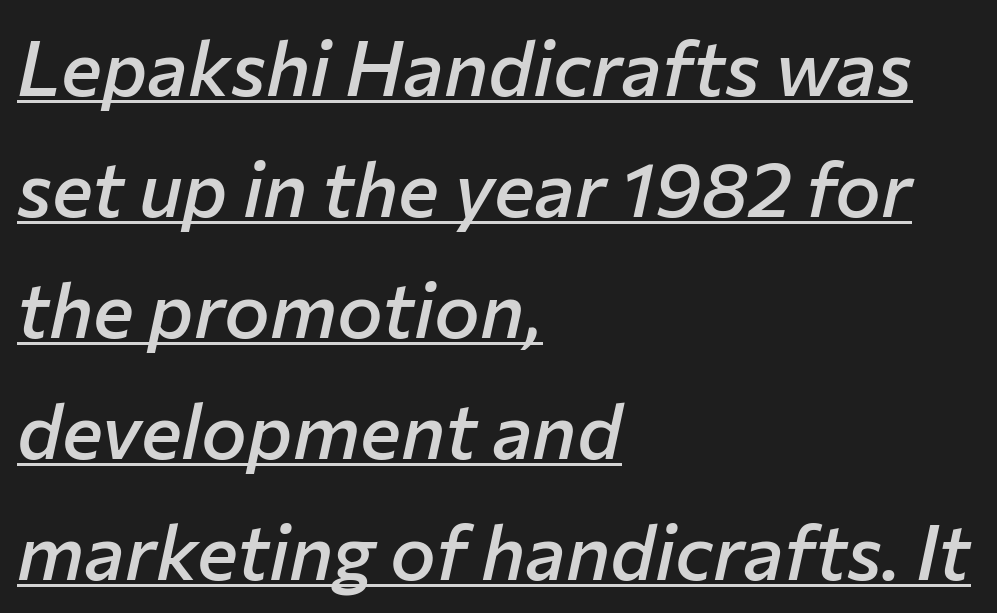
{"italic": "yes", "lean": "right", "slant_degrees": 12, "bold": "semi", "weight": "semibold", "width": "normal", "stroke_contrast": "low", "x_height": "medium", "monospaced": "no", "underline": "yes", "align": "left", "line_spacing": "normal", "line_spacing_ratio": 1.57, "letter_spacing": "normal", "letter_spacing_em": 0.0, "glyph_px": 77}
